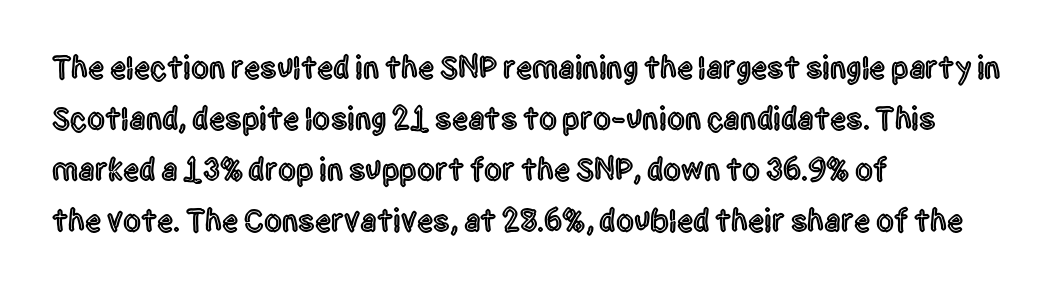
{"serif": "no", "italic": "no", "width": "condensed", "x_height": "large", "monospaced": "no", "underline": "no", "align": "left", "line_spacing": "normal", "line_spacing_ratio": 1.59, "letter_spacing": "normal", "letter_spacing_em": 0.0, "glyph_px": 32}
